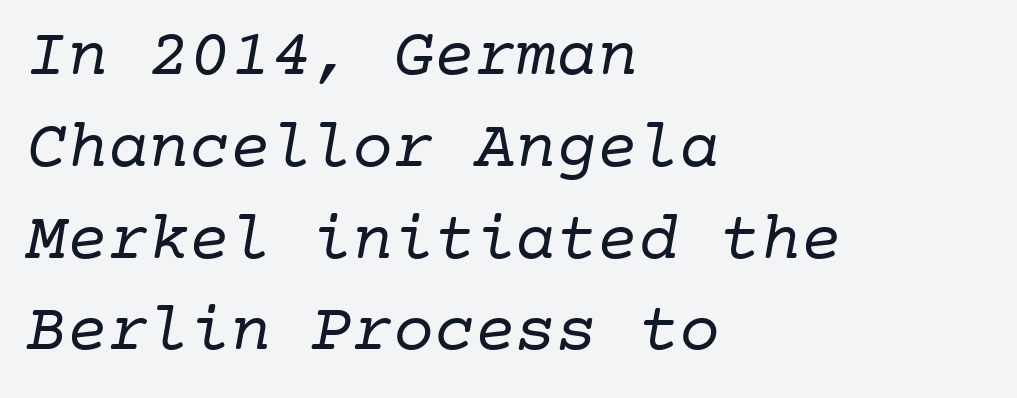
The image shows 68 px regular-weight serif type, monospaced; set left-aligned, normal line spacing (1.35x), normal letter spacing, not underlined; low stroke contrast and a medium x-height.
